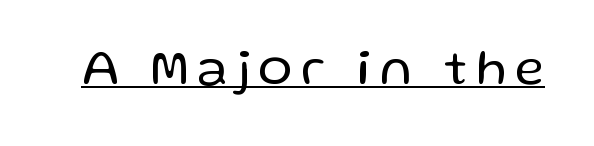
The image shows 51 px regular-weight sans-serif type, upright; set underlined; low stroke contrast and a medium x-height.
